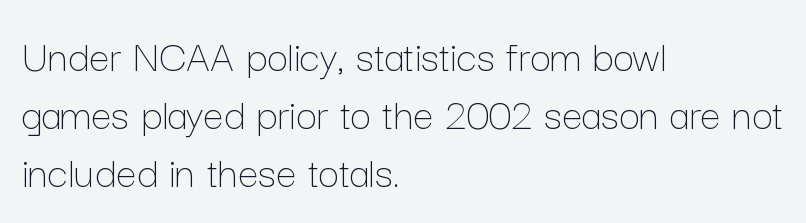
The lettering holds an erect, upright posture throughout. Short and long lines alike share a common starting point at left. Has an underline been added? It has not. The letterforms sit at book weight or below. The rows are spaced the way most documents space them. Each letter keeps its own natural width here, so spacing adapts to shape.
